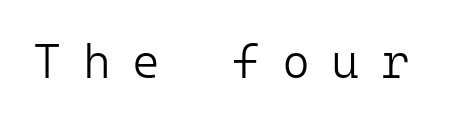
Summary of weight: not heavy and not bold. The face used here is monospaced, like something from a code editor. This rendering widens character spacing well past its baseline value. Unlike italic type, these characters show no tilt at all. What kind of face is this? One without serifs — a sans.
